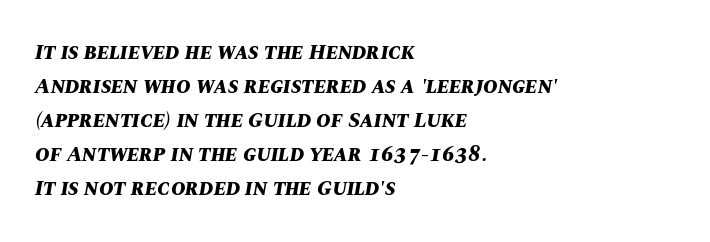
The typography opts for an oblique posture over an upright one. Observe the ordinary spacing: letters are neighbours, not strangers. A student would call this left alignment; a typographer would say flush left, rag right. These lines sit exactly where default settings would place them. The strokes are fattened all the way to bold.
